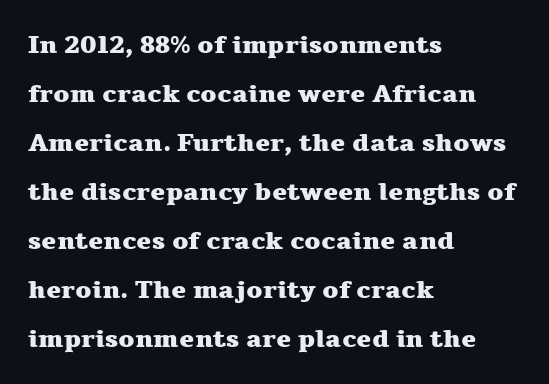
The rendering uses a bold face; every stroke is thick and dark. Style check: upright. Is there much room between lines? Yes — plenty of vertical air separates them. Caption: standard tracking, unaltered. Where is the straight margin? On the left.
